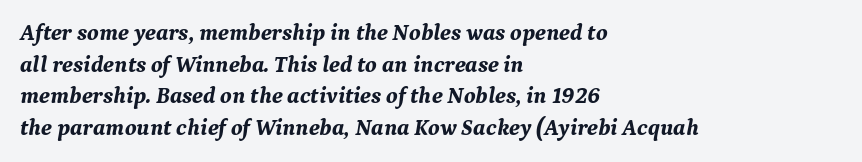
{"italic": "yes", "lean": "right", "slant_degrees": 9, "bold": "yes", "underline": "no", "align": "left", "line_spacing": "normal", "line_spacing_ratio": 1.37, "letter_spacing": "normal", "letter_spacing_em": 0.0, "glyph_px": 23}
